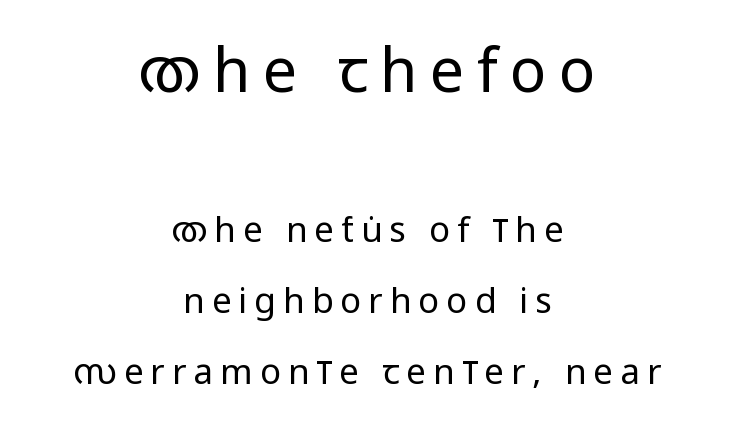
Character size in the leading block exceeds that of the trailing block. This sample is center-justified, so both line endings float freely. This is the regular roman posture of the typeface. Bold? No — there's no thickening of the strokes. The type family on display is of the sans-serif kind.
